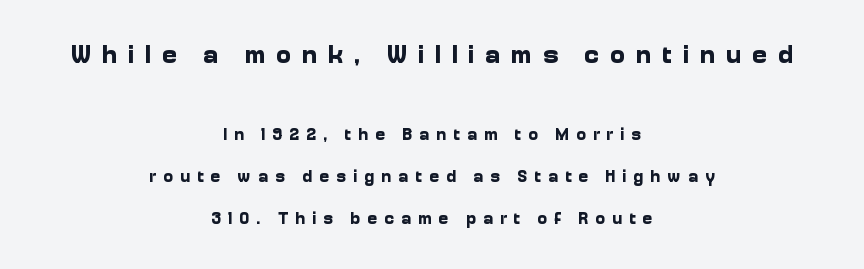
The line-height multiplier appears high, well above default. The face used here has the dense, thick strokes of a bold. Block one is the big one; block two sits smaller underneath. Each word looks stretched out because of the extra space between its letters.
